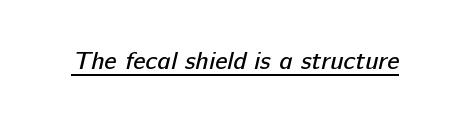
{"bold": "no", "underline": "yes", "letter_spacing": "normal", "letter_spacing_em": 0.0, "glyph_px": 25}
